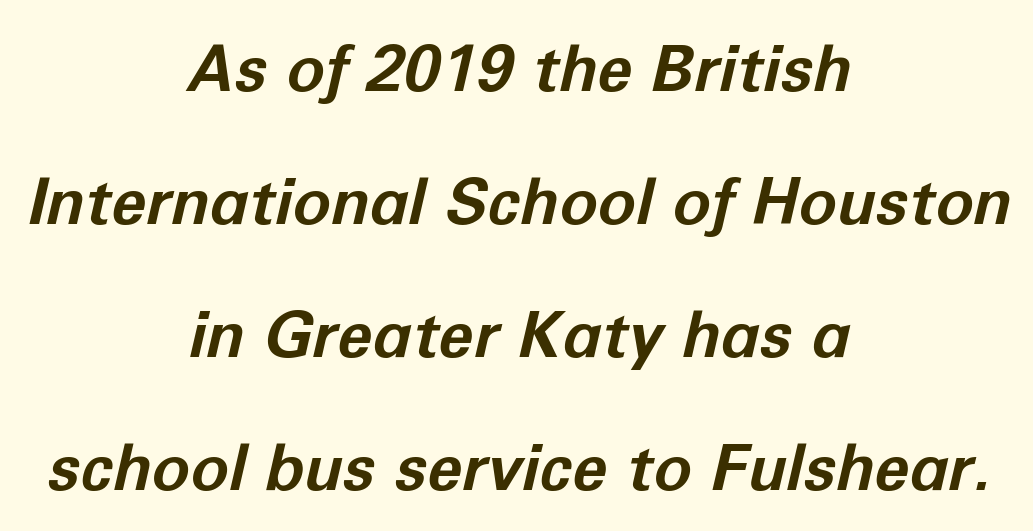
A typesetter would call this proportional, since set widths differ per character. In terms of leading, this rendering errs on the spacious side. Heavy, bold letterforms. Tracking here is standard; glyphs follow each other at the usual distance.
